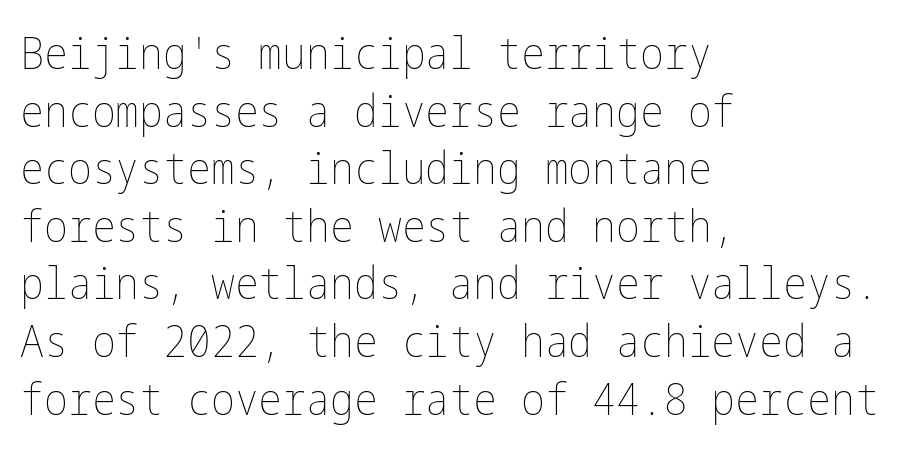
The image shows 45 px thin, condensed type, upright; set left-aligned, normal line spacing (1.28x), normal letter spacing, not underlined; low stroke contrast and a medium x-height.
